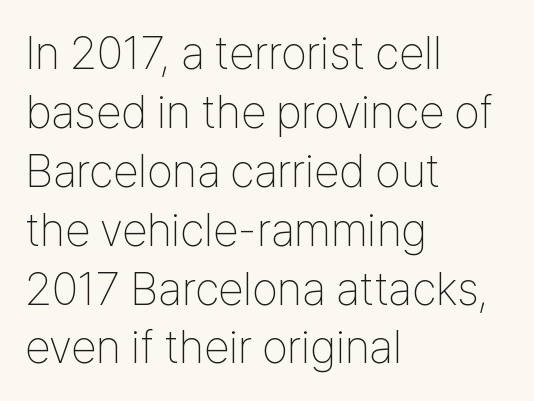
The image shows 46 px thin, condensed sans-serif type, upright; set left-aligned, normal line spacing (1.28x), normal letter spacing, not underlined; low stroke contrast and a medium x-height.
